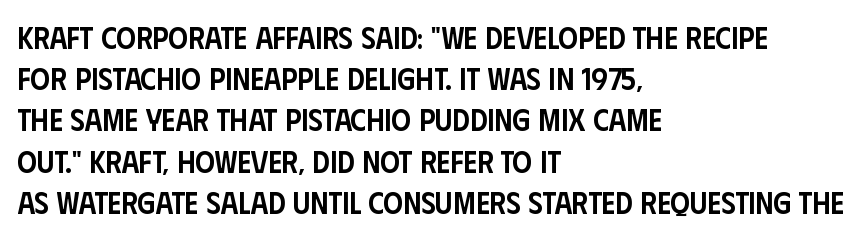
Moderately thickened strokes mark this as semibold type. In CSS terms this would be text-align: left. Letters rest on an invisible, unmarked baseline. These lines are composed in type without serifs. Every stem runs plumb, perpendicular to the baseline.
